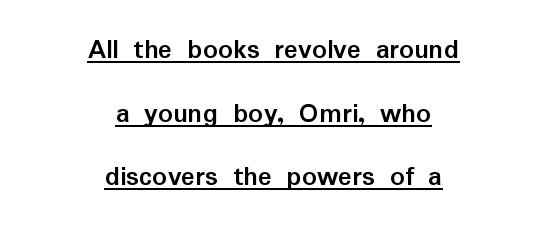
The passage shown is emphatically bold. Every word sits above its own underline. The letters advance in unequal steps, a hallmark of proportional type. The letters stand straight up with perfectly vertical stems. Look at the tracking — it's just the regular setting, nothing added.
